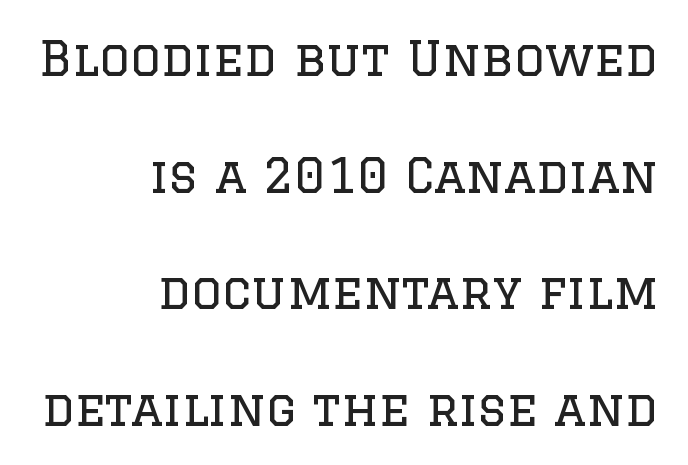
{"serif": "yes", "italic": "no", "bold": "no", "weight": "regular", "width": "normal", "stroke_contrast": "low", "x_height": "large", "monospaced": "no", "underline": "no", "align": "right", "line_spacing": "loose", "line_spacing_ratio": 2.43, "letter_spacing": "normal", "letter_spacing_em": 0.0, "glyph_px": 48}
